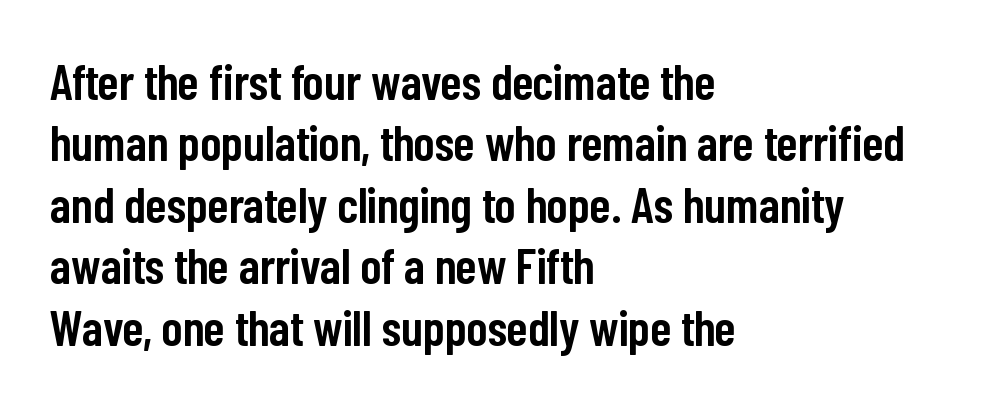
Q: Is the text bold? A: Semi-bold.
Q: Is the text italic (slanted)? A: No, it is upright.
Q: Is the typeface a serif or a sans-serif typeface? A: Sans-serif.
Q: Is the text underlined? A: No.
Q: How is the paragraph aligned? A: Left-aligned.
Q: Is the spacing between letters normal or unusually wide? A: Normal.
Q: Width (condensed, normal, or wide)? A: Condensed.
Q: Stroke contrast? A: Low.
Q: x-height? A: Medium.
Q: Monospaced? A: No.
